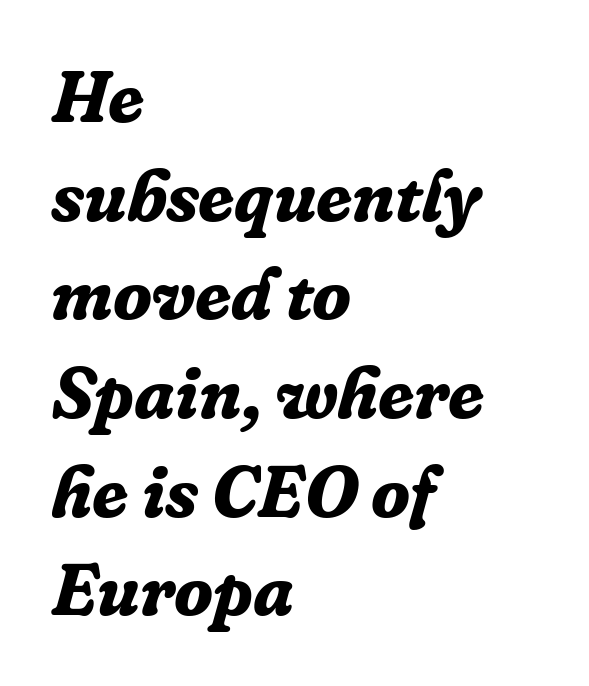
The image shows 72 px bold serif type, italic (leaning right); set left-aligned, normal line spacing (1.37x), normal letter spacing, not underlined; low stroke contrast and a medium x-height.
